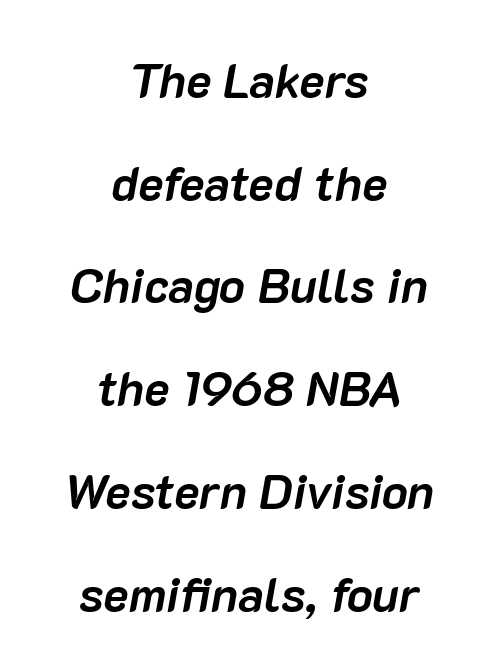
The image shows 48 px semibold type, italic (leaning right); set centered, loose line spacing (2.14x), normal letter spacing, not underlined; low stroke contrast and a medium x-height.
